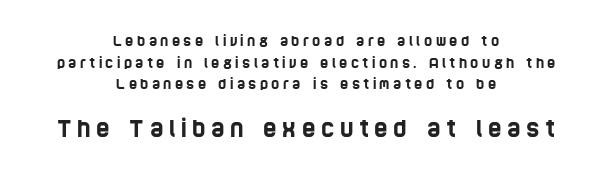
{"underline": "no", "align": "center", "line_spacing": "normal", "line_spacing_ratio": 1.54, "letter_spacing": "wide", "letter_spacing_em": 0.24, "larger_block": "second", "size_ratio": 1.64, "glyph_px": 23}
